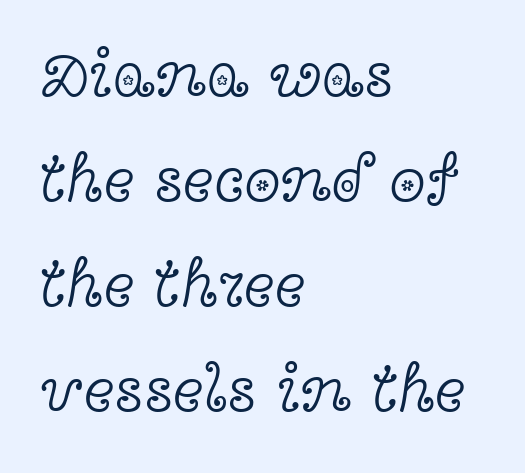
The image shows 66 px light, wide serif type, upright; set left-aligned, normal line spacing (1.59x), normal letter spacing, not underlined; a medium x-height.
